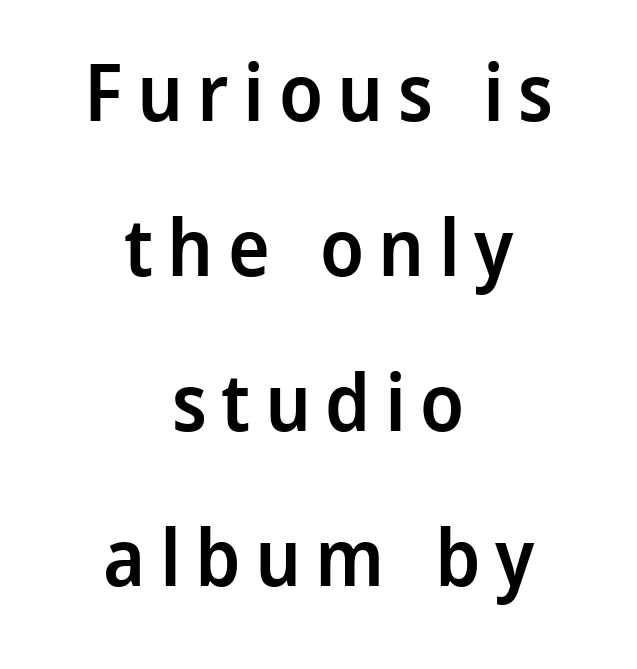
{"serif": "no", "italic": "no", "bold": "semi", "weight": "semibold", "width": "normal", "stroke_contrast": "low", "x_height": "medium", "monospaced": "no", "underline": "no", "align": "center", "line_spacing": "loose", "line_spacing_ratio": 1.96, "glyph_px": 79}
